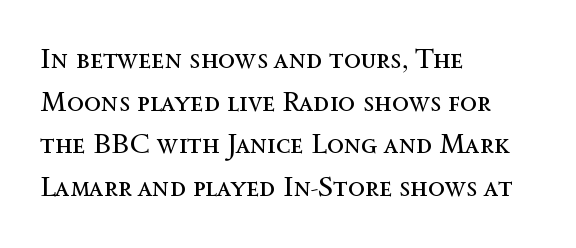
The image shows 28 px regular-weight type, upright; set left-aligned, normal line spacing (1.52x), normal letter spacing, not underlined; a medium x-height.
